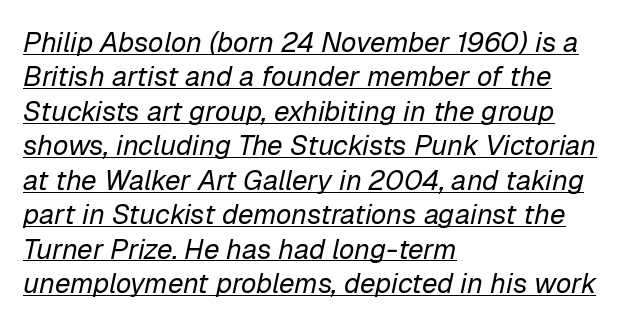
{"italic": "yes", "lean": "right", "slant_degrees": 12, "bold": "no", "weight": "regular", "width": "normal", "stroke_contrast": "low", "x_height": "medium", "monospaced": "no", "underline": "yes", "align": "left", "line_spacing_ratio": 1.23, "letter_spacing": "normal", "letter_spacing_em": 0.0, "glyph_px": 28}
